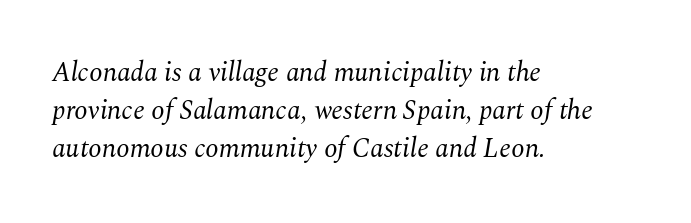
Q: Is the text bold? A: No.
Q: Is the text italic (slanted)? A: Yes, it leans right by about 10 degrees.
Q: Is the text underlined? A: No.
Q: How is the paragraph aligned? A: Left-aligned.
Q: Is the spacing between letters normal or unusually wide? A: Normal.
Q: Is the spacing between lines tight, normal or loose? A: Normal.
